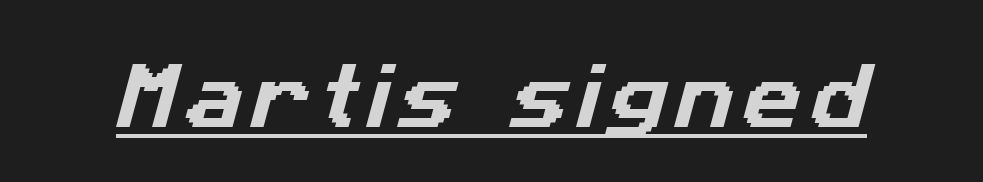
The image shows 72 px sans-serif type; set underlined; low stroke contrast and a medium x-height.
